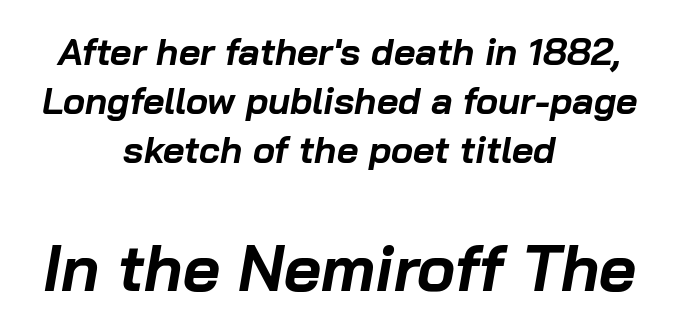
{"italic": "yes", "lean": "right", "slant_degrees": 10, "bold": "yes", "weight": "bold", "width": "normal", "stroke_contrast": "low", "x_height": "medium", "monospaced": "no", "underline": "no", "align": "center", "line_spacing": "normal", "line_spacing_ratio": 1.33, "letter_spacing": "normal", "letter_spacing_em": 0.0, "larger_block": "second", "size_ratio": 1.73, "glyph_px": 64}
